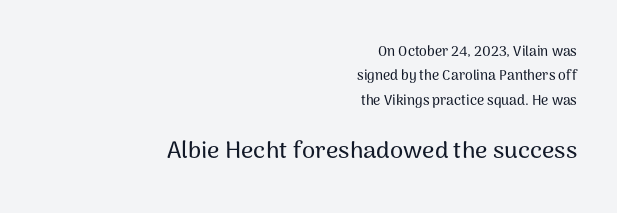
{"italic": "no", "underline": "no", "align": "right", "line_spacing_ratio": 1.74, "letter_spacing": "normal", "letter_spacing_em": 0.0, "larger_block": "second", "size_ratio": 1.71, "glyph_px": 24}
